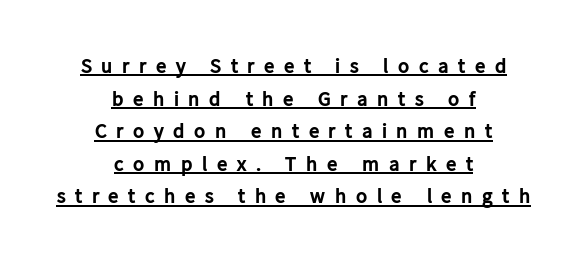
The image shows 21 px bold type, upright; set centered, normal line spacing (1.55x), unusually wide letter spacing (+0.45 em), underlined.
